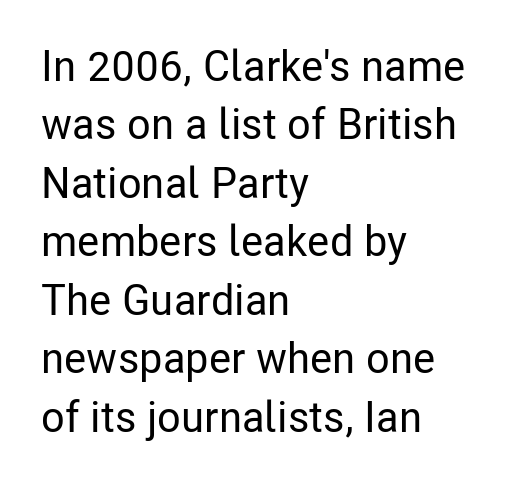
{"serif": "no", "italic": "no", "width": "condensed", "stroke_contrast": "low", "x_height": "medium", "monospaced": "no", "underline": "no", "align": "left", "line_spacing": "normal", "line_spacing_ratio": 1.36, "letter_spacing": "normal", "letter_spacing_em": 0.0, "glyph_px": 43}
